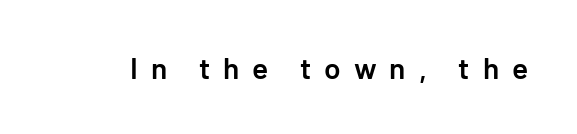
The image shows 30 px semibold sans-serif type, upright; set unusually wide letter spacing (+0.43 em), not underlined; low stroke contrast and a medium x-height.
